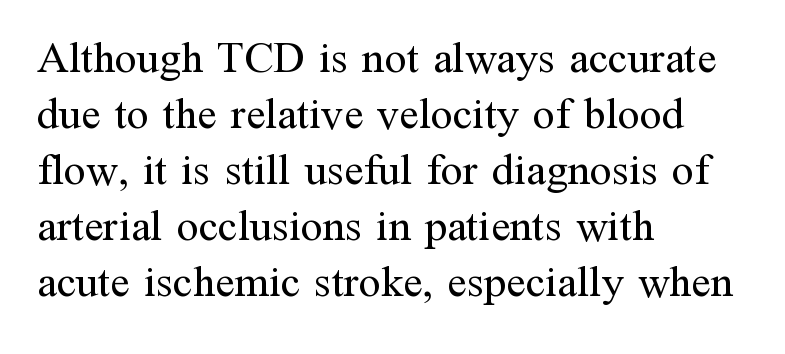
The image shows 44 px regular-weight serif type, upright; set left-aligned, normal line spacing (1.27x), normal letter spacing, not underlined; medium stroke contrast and a medium x-height.
